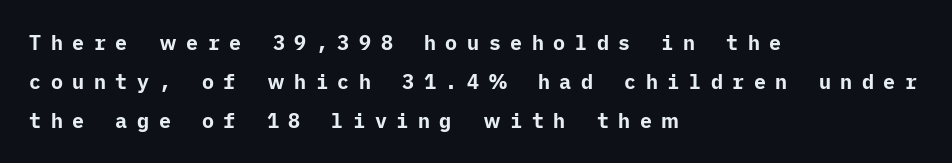
{"italic": "no", "bold": "yes", "underline": "no", "align": "left", "line_spacing": "loose", "line_spacing_ratio": 1.95, "letter_spacing": "wide", "letter_spacing_em": 0.48, "glyph_px": 20}
